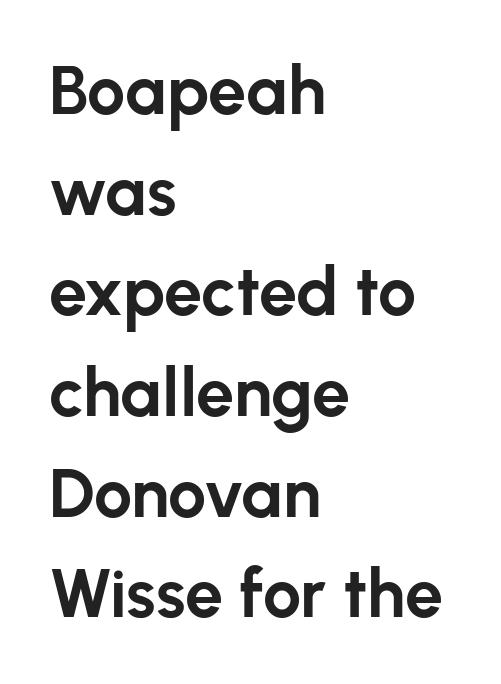
The image shows 68 px bold sans-serif type, upright; set left-aligned, normal line spacing (1.48x), normal letter spacing, not underlined; low stroke contrast and a medium x-height.
